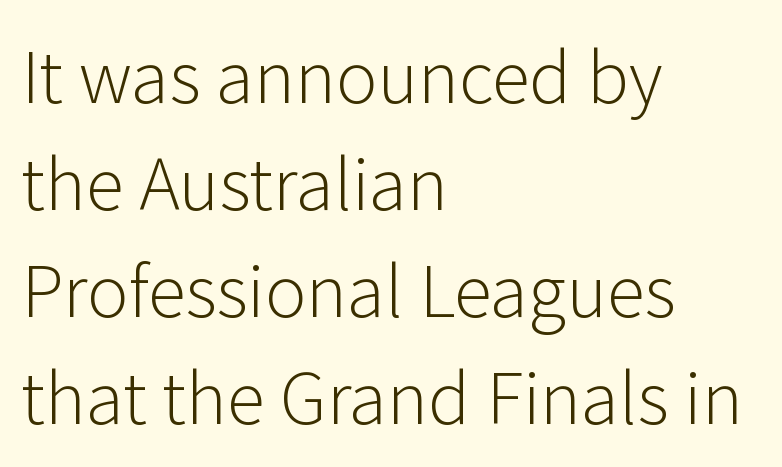
The rag falls on the right side of this text block. Caption: face not bold, strokes unweighted. Descender tails drop into unmarked territory. Notice how descenders clear the ascenders below comfortably — that's standard leading. Each word holds together tightly as a unit, with standard inter-letter gaps. These lines are composed in type without serifs.
